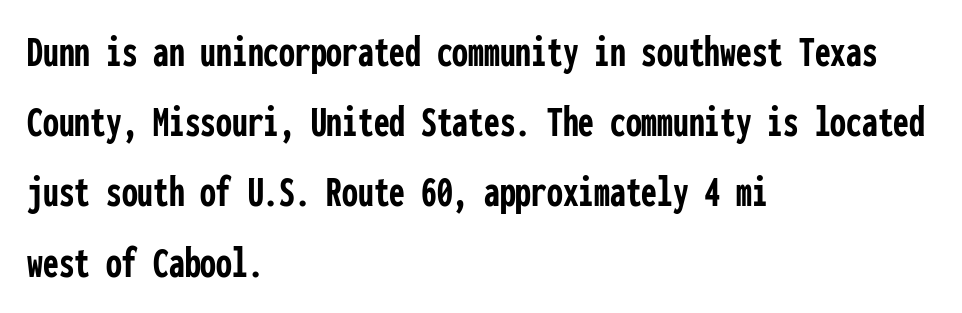
Honestly, the row spacing looks completely unremarkable. Tall strokes in this sample are plumb rather than angled. Letter spacing: default. To sum up the face: it is a sans, with no serifs. In terms of weight, the rendering is a true, heavy bold. Each letter, wide or thin by design, is forced into the same width here.
